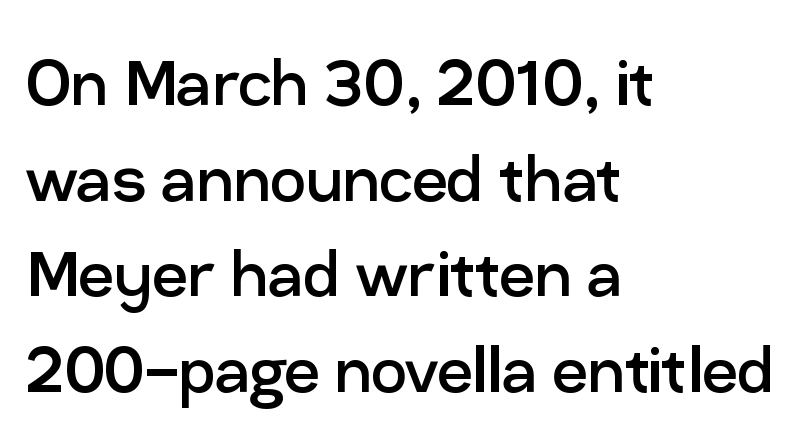
This rendering employs a face without finishing strokes, i.e., a sans-serif. Words appear dense and cohesive because spacing is normal. These lines were composed using upright roman letters. Spacing verdict: proportional, widths tailored to each character.
